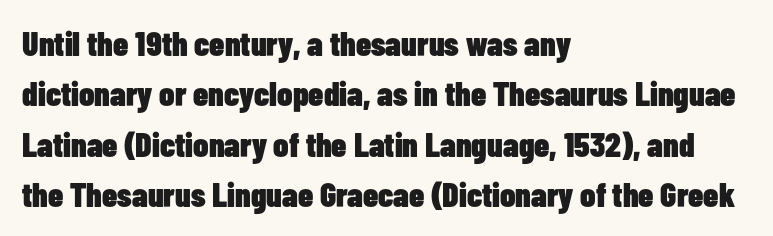
{"serif": "no", "italic": "no", "bold": "yes", "weight": "heavy", "width": "condensed", "stroke_contrast": "low", "x_height": "medium", "monospaced": "no", "underline": "no", "align": "left", "line_spacing": "normal", "line_spacing_ratio": 1.48, "letter_spacing": "normal", "letter_spacing_em": 0.0, "glyph_px": 34}
